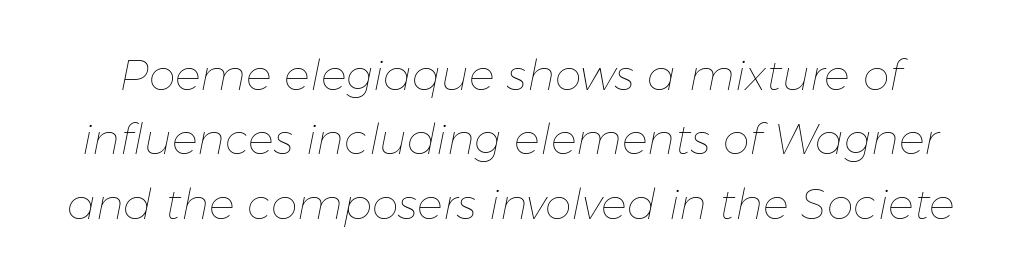
The image shows 43 px thin type, italic (leaning right); set normal line spacing (1.5x), normal letter spacing, not underlined; low stroke contrast and a medium x-height.
